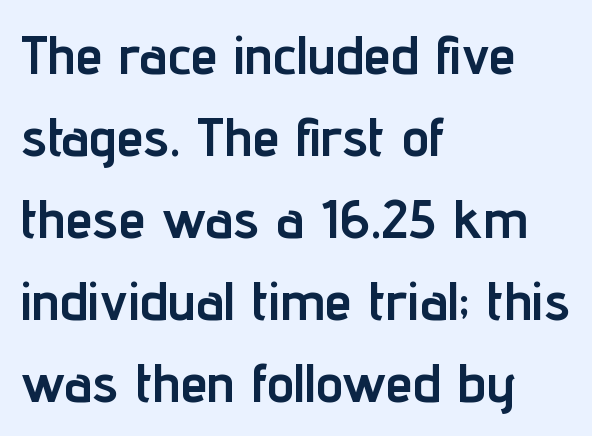
Q: Is the text bold? A: Yes.
Q: Is the text italic (slanted)? A: No, it is upright.
Q: Is the typeface a serif or a sans-serif typeface? A: Sans-serif.
Q: Is the text underlined? A: No.
Q: How is the paragraph aligned? A: Left-aligned.
Q: Is the spacing between letters normal or unusually wide? A: Normal.
Q: Is the spacing between lines tight, normal or loose? A: Normal.
Q: Width (condensed, normal, or wide)? A: Condensed.
Q: Stroke contrast? A: Low.
Q: x-height? A: Medium.
Q: Monospaced? A: No.
